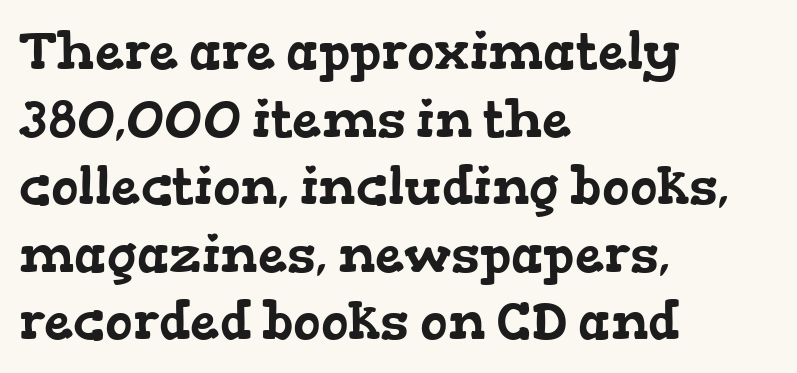
Q: Is the typeface a serif or a sans-serif typeface? A: Serif.
Q: Is the text underlined? A: No.
Q: How is the paragraph aligned? A: Left-aligned.
Q: Is the spacing between letters normal or unusually wide? A: Normal.
Q: Is the spacing between lines tight, normal or loose? A: Normal.
Q: Width (condensed, normal, or wide)? A: Wide.
Q: Stroke contrast? A: Low.
Q: x-height? A: Medium.
Q: Monospaced? A: No.
